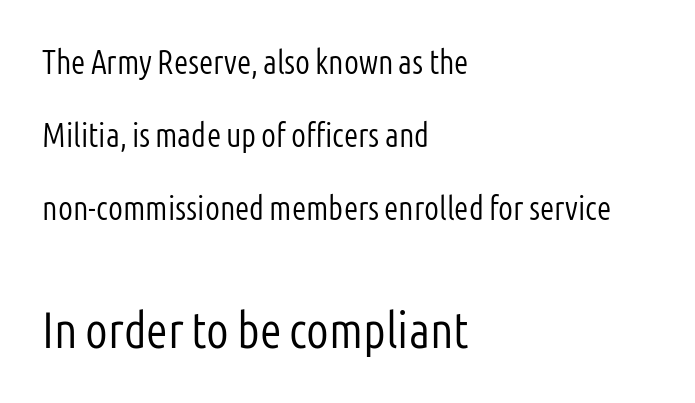
Q: Is the text bold? A: No.
Q: Is the text italic (slanted)? A: No, it is upright.
Q: Is the typeface a serif or a sans-serif typeface? A: Sans-serif.
Q: Is the text underlined? A: No.
Q: How is the paragraph aligned? A: Left-aligned.
Q: Is the spacing between letters normal or unusually wide? A: Normal.
Q: Is the spacing between lines tight, normal or loose? A: Loose.
Q: Which block of text is set in a larger size, the first (top) or the second (bottom)? A: The second (bottom) one.
Q: Width (condensed, normal, or wide)? A: Condensed.
Q: Stroke contrast? A: Low.
Q: x-height? A: Medium.
Q: Monospaced? A: No.
